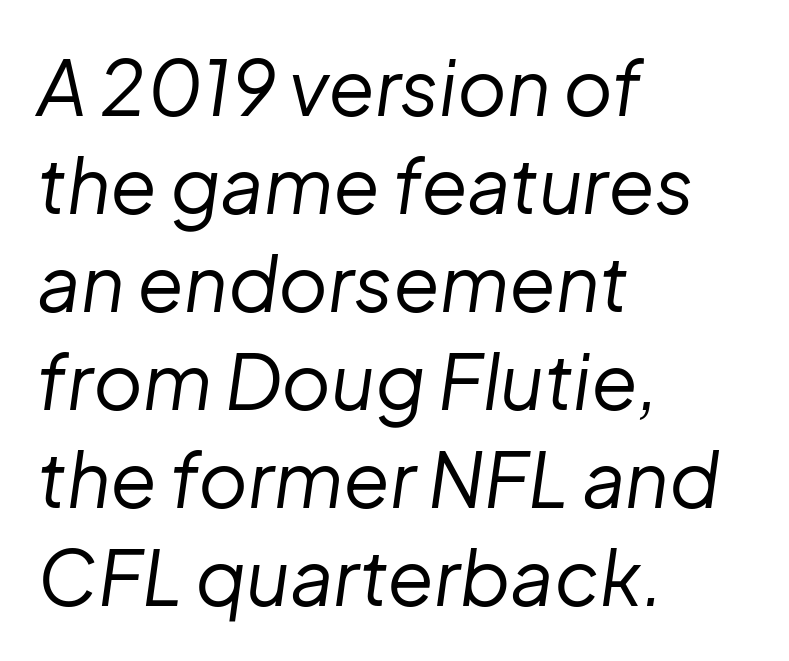
The image shows 76 px regular-weight type, italic (leaning right); set left-aligned, normal line spacing (1.29x), normal letter spacing, not underlined; low stroke contrast and a medium x-height.
